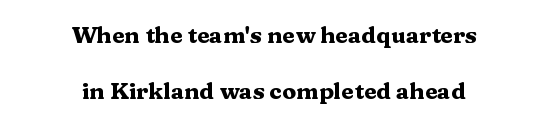
{"italic": "no", "bold": "yes", "underline": "no", "align": "center", "line_spacing": "loose", "line_spacing_ratio": 2.42, "letter_spacing": "normal", "letter_spacing_em": 0.0, "glyph_px": 23}
